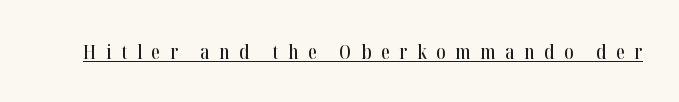
The tracking reads as deliberately expanded to a designer's eye. Posture: upright roman. Glance below the letters and you will spot a drawn line.
